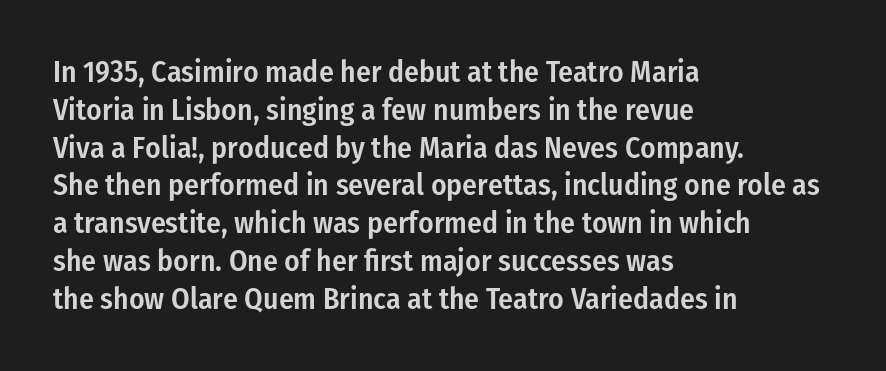
The image shows 31 px semibold, condensed sans-serif type, upright; set left-aligned, line spacing 1.22x, normal letter spacing, not underlined; low stroke contrast and a medium x-height.
